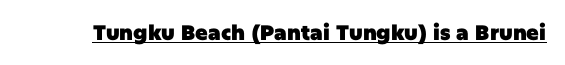
Q: Is the text bold? A: Yes.
Q: Is the text italic (slanted)? A: No, it is upright.
Q: Is the text underlined? A: Yes.
Q: Is the spacing between letters normal or unusually wide? A: Normal.
